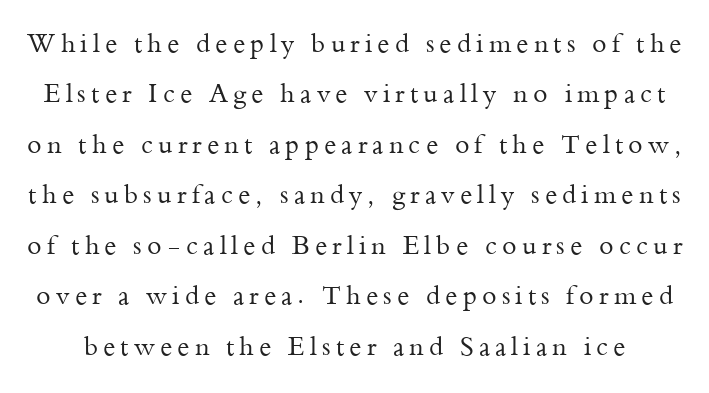
The image shows 26 px text type, upright; set loose line spacing (1.94x), unusually wide letter spacing (+0.2 em), not underlined.
